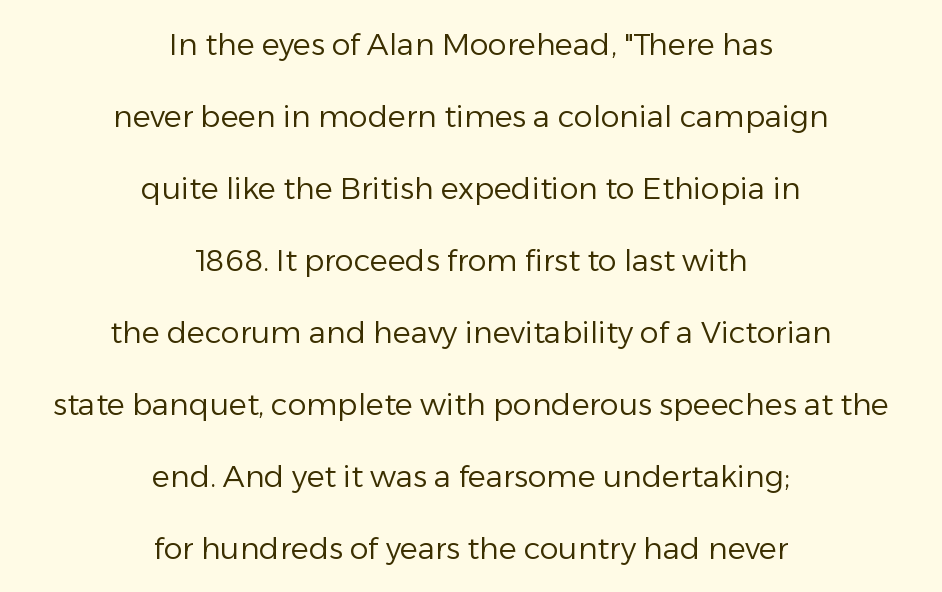
The image shows 30 px regular-weight sans-serif type, upright; set centered, loose line spacing (2.4x), normal letter spacing, not underlined; low stroke contrast and a medium x-height.
